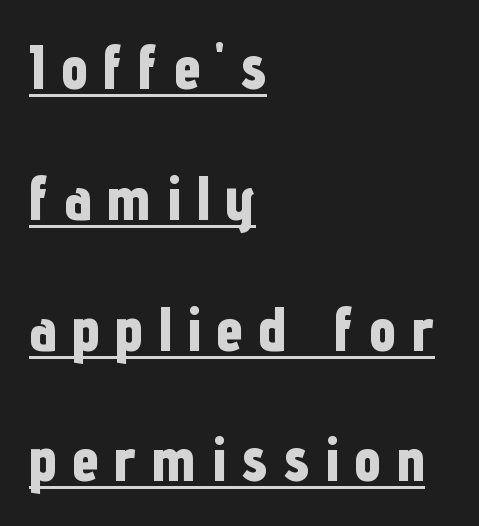
The face used here has the dense, thick strokes of a bold. Letterform terminals end flat and unadorned throughout the passage. Do the letters lean? They stand straight. A continuous stroke trails under the words, as in a hyperlink. You could not count columns in this text — the font is proportionally spaced.
